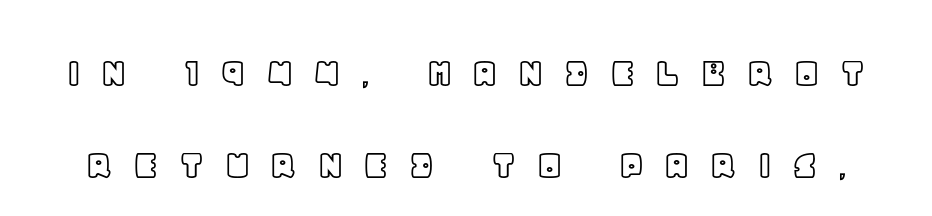
{"italic": "no", "width": "normal", "x_height": "large", "monospaced": "no", "underline": "no", "line_spacing": "loose", "line_spacing_ratio": 2.09, "letter_spacing": "wide", "letter_spacing_em": 0.42, "glyph_px": 44}
